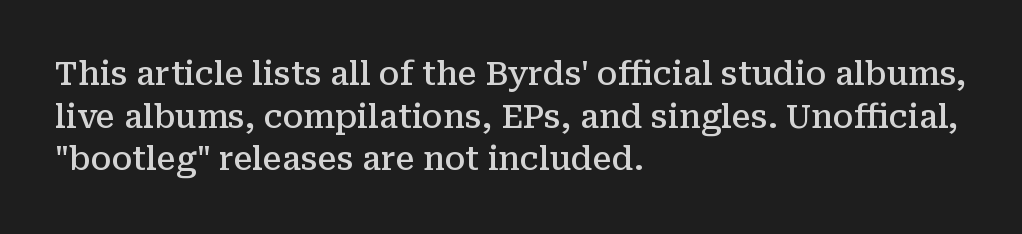
The image shows 32 px semibold serif type, upright; set left-aligned, normal line spacing (1.33x), normal letter spacing, not underlined; medium stroke contrast and a medium x-height.
